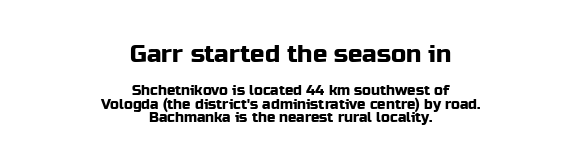
The image shows 24 px text type, upright; set centered, tight line spacing (0.96x), normal letter spacing, not underlined; the first (top) block is 1.71x larger.
